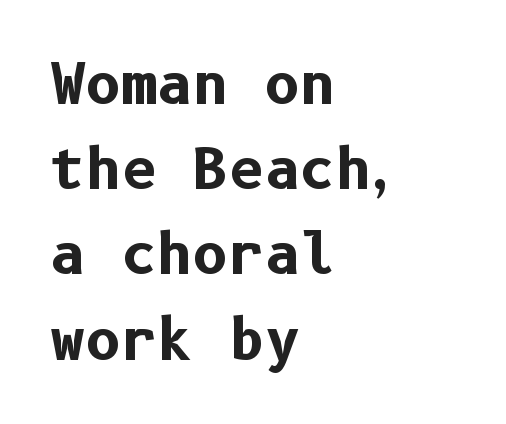
Q: Is the text bold? A: Yes.
Q: Is the text italic (slanted)? A: No, it is upright.
Q: Is the typeface a serif or a sans-serif typeface? A: Sans-serif.
Q: Is the text underlined? A: No.
Q: How is the paragraph aligned? A: Left-aligned.
Q: Is the spacing between letters normal or unusually wide? A: Normal.
Q: Is the spacing between lines tight, normal or loose? A: Normal.
Q: Width (condensed, normal, or wide)? A: Normal.
Q: Stroke contrast? A: Low.
Q: x-height? A: Medium.
